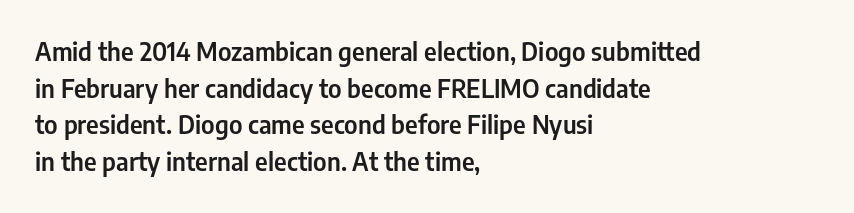
The letters stand straight up with perfectly vertical stems. The tracking reads as untouched default to a designer's eye. Vertical spacing — default. All the whitespace from short lines collects on the right. Bare-footed words on every line.
